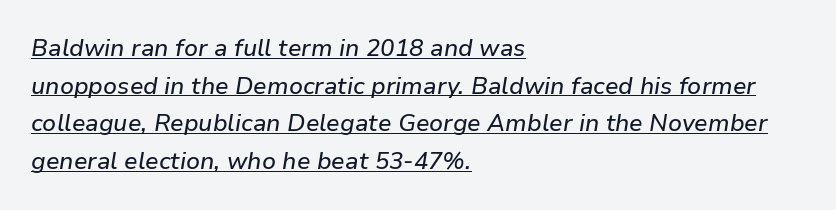
{"italic": "yes", "lean": "right", "slant_degrees": 9, "underline": "yes", "align": "left", "line_spacing": "normal", "line_spacing_ratio": 1.57, "letter_spacing": "normal", "letter_spacing_em": 0.0, "glyph_px": 24}
